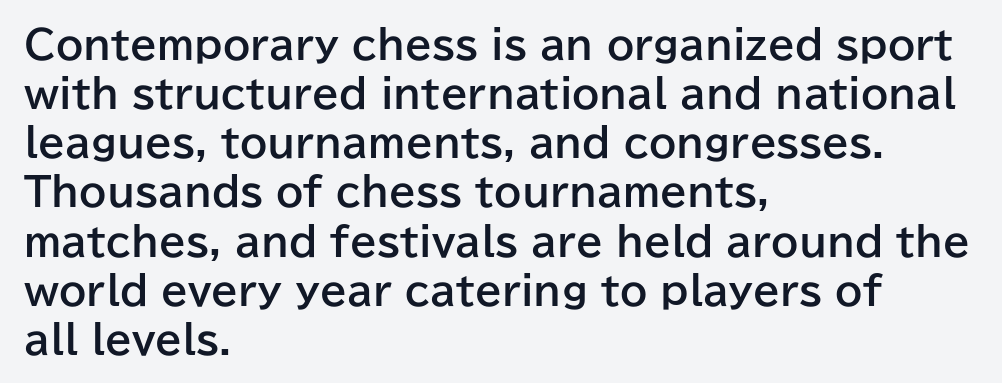
The image shows 39 px bold sans-serif type, upright; set left-aligned, normal line spacing (1.26x), normal letter spacing, not underlined; low stroke contrast and a medium x-height.
